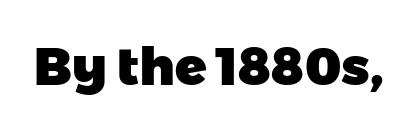
Proportional: the letters do not fall into vertical columns. These words are printed bold, with thick strokes throughout. The letters carry no serifs — their stems end cleanly without finishing strokes. Spacing between characters is what you'd get straight out of the box. Check under the words: just untouched page.
